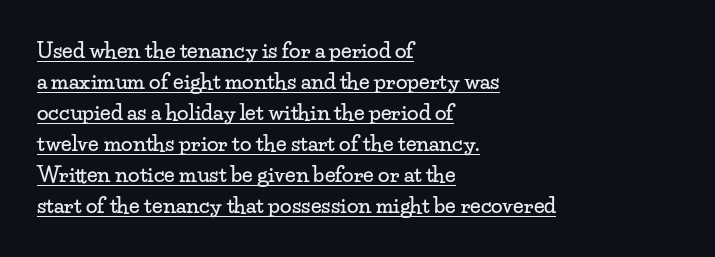
The image shows 21 px text type, upright; set left-aligned, normal line spacing (1.48x), normal letter spacing, underlined.
